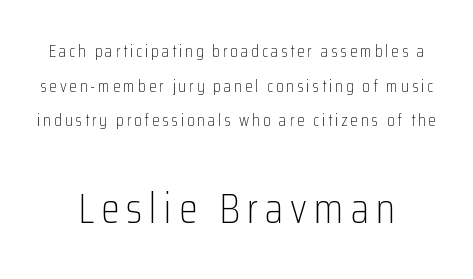
A quiet, ordinary-to-light weight characterises the typeface. The glyphs in this specimen are sans serif. Both edges are ragged and mirror each other, which tells us the setting is centered. One glance says open: line gaps are wider than usual.
